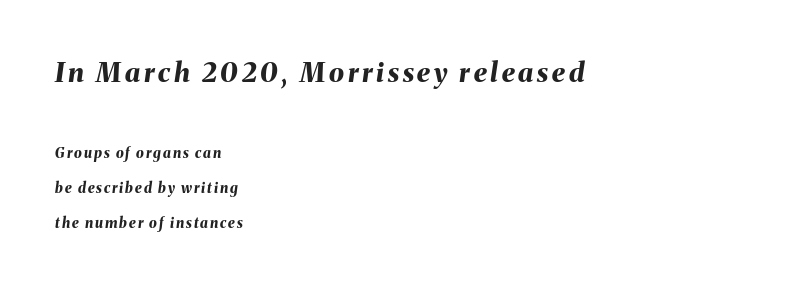
{"italic": "yes", "lean": "right", "slant_degrees": 8, "bold": "yes", "underline": "no", "align": "left", "line_spacing": "loose", "line_spacing_ratio": 2.49, "larger_block": "first", "size_ratio": 1.93, "glyph_px": 27}
